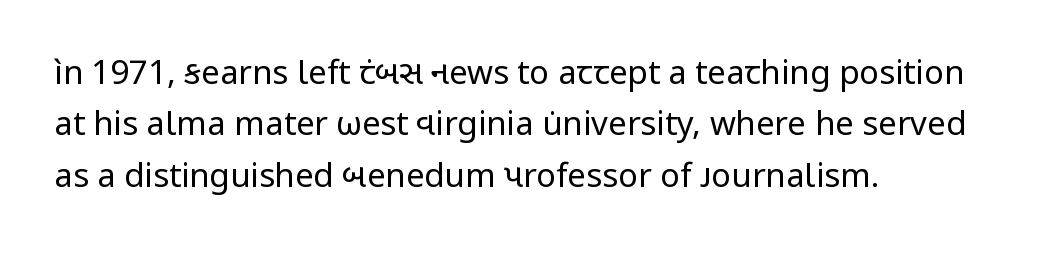
The image shows 33 px regular-weight sans-serif type, upright; set left-aligned, normal line spacing (1.56x), normal letter spacing, not underlined; low stroke contrast and a medium x-height.
